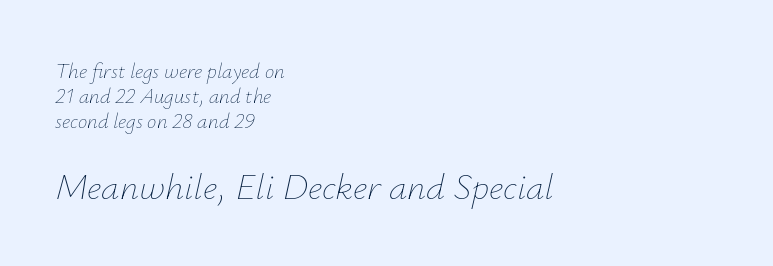
Q: Is the text bold? A: No.
Q: Is the text italic (slanted)? A: Yes, it leans right by about 12 degrees.
Q: Is the text underlined? A: No.
Q: How is the paragraph aligned? A: Left-aligned.
Q: Is the spacing between letters normal or unusually wide? A: Normal.
Q: Which block of text is set in a larger size, the first (top) or the second (bottom)? A: The second (bottom) one.
Q: Width (condensed, normal, or wide)? A: Normal.
Q: Stroke contrast? A: Low.
Q: x-height? A: Small.
Q: Monospaced? A: No.
